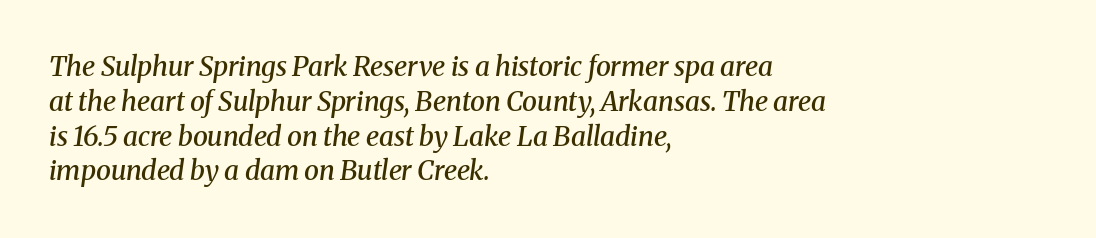
The image shows 27 px text type, italic (leaning right); set left-aligned, normal line spacing (1.29x), normal letter spacing, not underlined.
